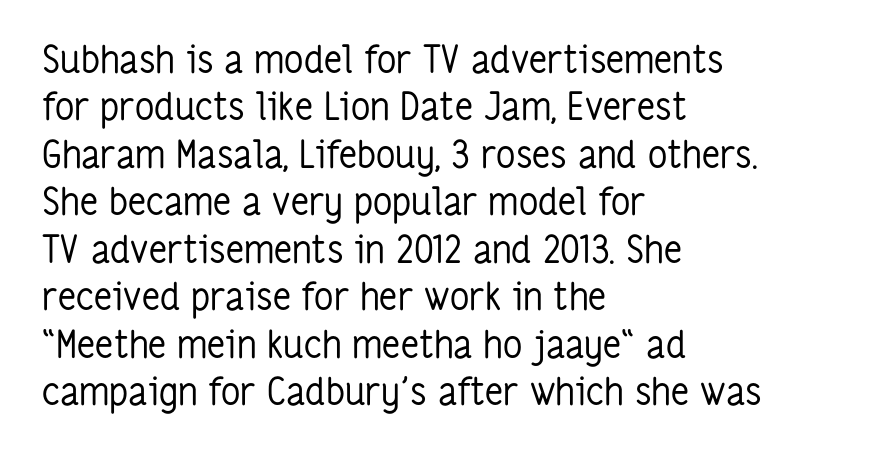
{"serif": "no", "italic": "no", "bold": "no", "weight": "regular", "width": "condensed", "stroke_contrast": "low", "x_height": "medium", "monospaced": "no", "underline": "no", "align": "left", "line_spacing": "normal", "line_spacing_ratio": 1.25, "letter_spacing": "normal", "letter_spacing_em": 0.0, "glyph_px": 38}
